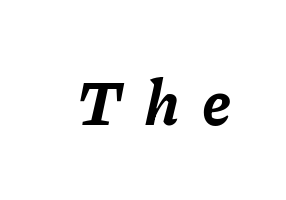
The passage shown is typed in a proportional face where columns would drift. The baseline area is clear. Slant detected: the letters are inclined. Its strokes are broad and dark, the hallmark of bold type.
